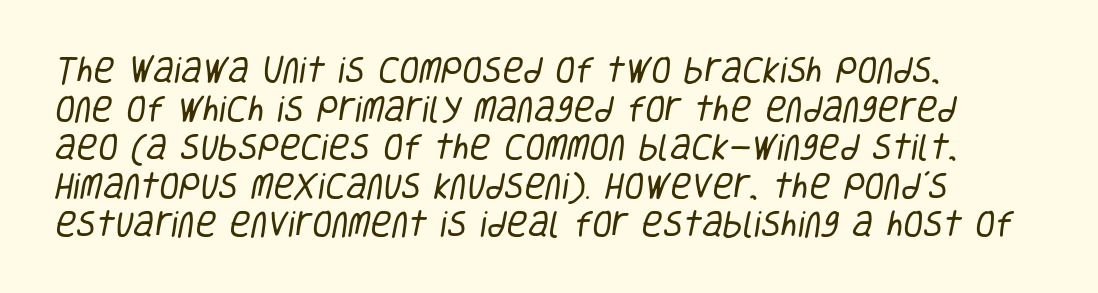
{"serif": "no", "bold": "no", "weight": "regular", "width": "condensed", "stroke_contrast": "low", "x_height": "large", "monospaced": "no", "underline": "no", "align": "left", "line_spacing": "normal", "line_spacing_ratio": 1.33, "letter_spacing": "normal", "letter_spacing_em": 0.0, "glyph_px": 29}
